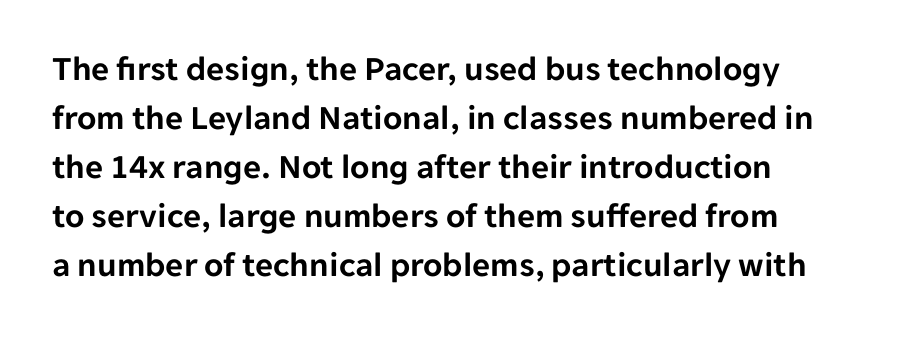
{"serif": "no", "italic": "no", "width": "normal", "stroke_contrast": "low", "x_height": "medium", "monospaced": "no", "underline": "no", "line_spacing": "normal", "line_spacing_ratio": 1.4, "letter_spacing": "normal", "letter_spacing_em": 0.0, "glyph_px": 35}
